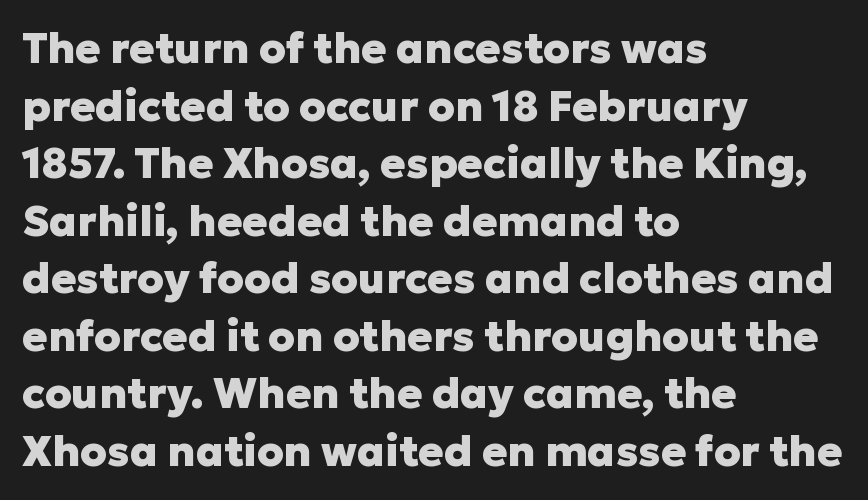
The face used here has the dense, thick strokes of a bold. Casual observation: everything's shoved over to the left. Nobody drew a line under any word here. Leading: standard. Grotesque or geometric, the face here clearly has no serifs. The letters sit at their default tracking, neither squeezed nor spread.
